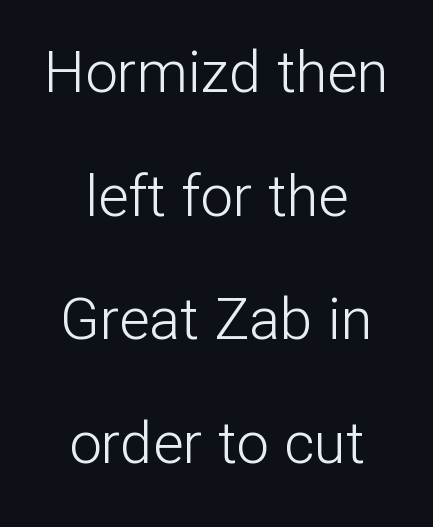
Q: Is the text bold? A: No.
Q: Is the text italic (slanted)? A: No, it is upright.
Q: Is the typeface a serif or a sans-serif typeface? A: Sans-serif.
Q: Is the text underlined? A: No.
Q: How is the paragraph aligned? A: Centered.
Q: Is the spacing between letters normal or unusually wide? A: Normal.
Q: Is the spacing between lines tight, normal or loose? A: Loose.
Q: Width (condensed, normal, or wide)? A: Normal.
Q: Stroke contrast? A: Low.
Q: x-height? A: Medium.
Q: Monospaced? A: No.
